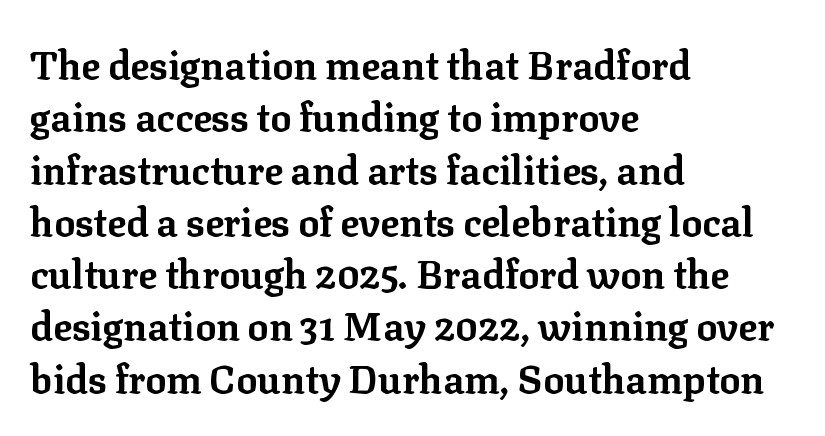
Q: Is the text bold? A: Yes.
Q: Is the text italic (slanted)? A: No, it is upright.
Q: Is the typeface a serif or a sans-serif typeface? A: Serif.
Q: Is the text underlined? A: No.
Q: How is the paragraph aligned? A: Left-aligned.
Q: Is the spacing between letters normal or unusually wide? A: Normal.
Q: Is the spacing between lines tight, normal or loose? A: Normal.
Q: Width (condensed, normal, or wide)? A: Normal.
Q: Stroke contrast? A: Low.
Q: x-height? A: Medium.
Q: Monospaced? A: No.
